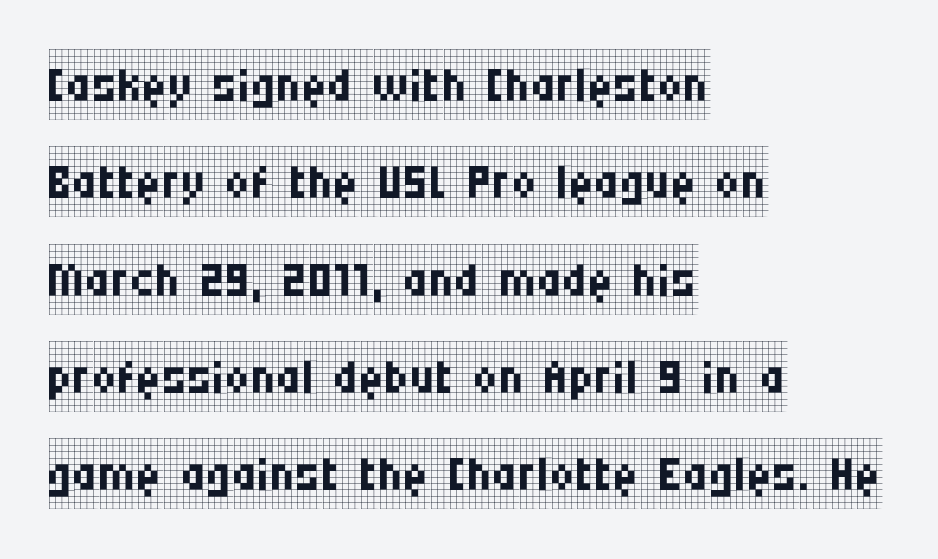
A typesetter would call this proportional, since set widths differ per character. Teacher's note: observe the even left margin — that is flush-left alignment. Honestly, there is no underline to notice here at all. Caption: face not bold, strokes unweighted.
